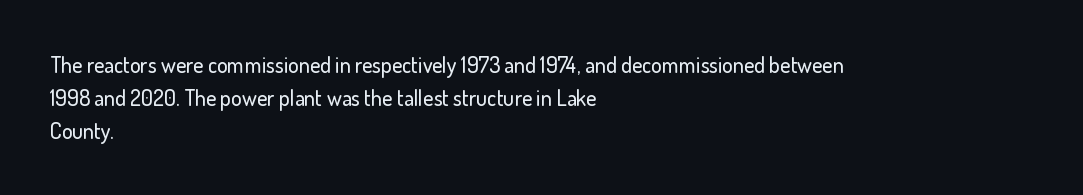
{"italic": "no", "underline": "no", "align": "left", "line_spacing": "normal", "line_spacing_ratio": 1.49, "letter_spacing": "normal", "letter_spacing_em": 0.0, "glyph_px": 22}
